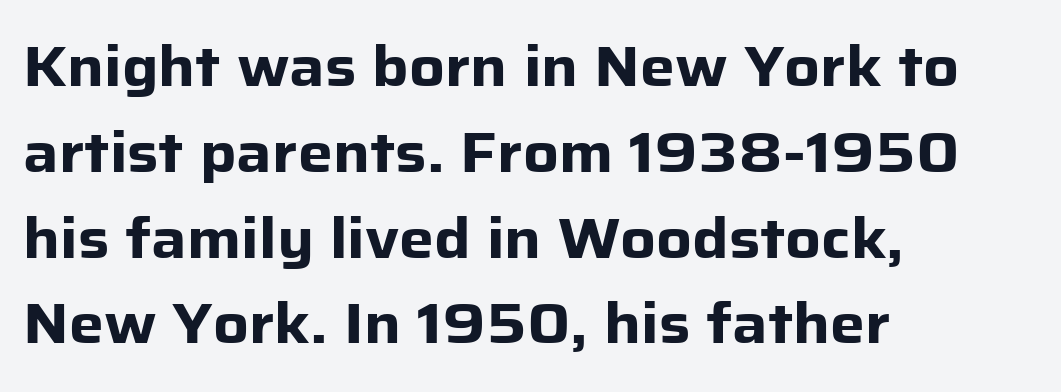
The image shows 55 px heavy sans-serif type, upright; set left-aligned, normal line spacing (1.56x), normal letter spacing, not underlined; low stroke contrast and a medium x-height.
